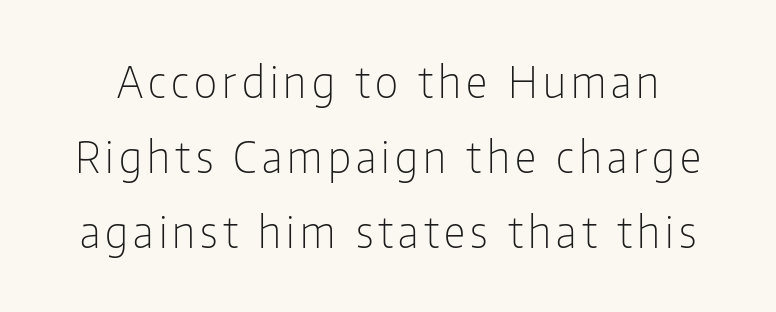
The image shows 43 px light, condensed sans-serif type, upright; set line spacing 1.75x, not underlined; low stroke contrast and a medium x-height.
